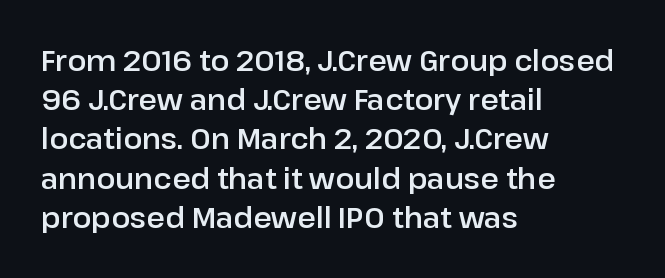
This block has exactly the height ordinary leading produces. Horizontally, the lines are justified to the leading edge only. Each letter keeps its own natural width here, so spacing adapts to shape. Observe the ordinary spacing: letters are neighbours, not strangers. Font category for this specimen: sans-serif.
